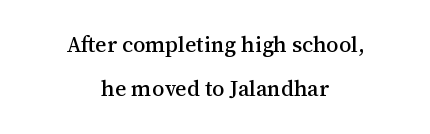
The image shows 22 px text type, upright; set centered, loose line spacing (2.01x), normal letter spacing, not underlined.
